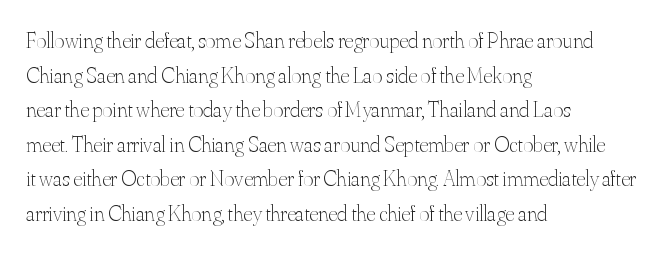
Q: Is the text bold? A: No.
Q: Is the text italic (slanted)? A: No, it is upright.
Q: Is the text underlined? A: No.
Q: How is the paragraph aligned? A: Left-aligned.
Q: Is the spacing between letters normal or unusually wide? A: Normal.
Q: Is the spacing between lines tight, normal or loose? A: Normal.
